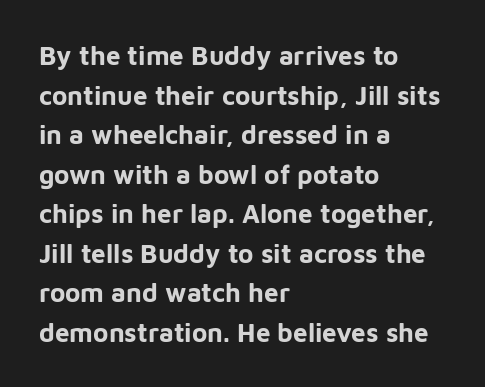
{"italic": "no", "bold": "yes", "underline": "no", "align": "left", "line_spacing": "normal", "line_spacing_ratio": 1.52, "letter_spacing": "normal", "letter_spacing_em": 0.0, "glyph_px": 26}
